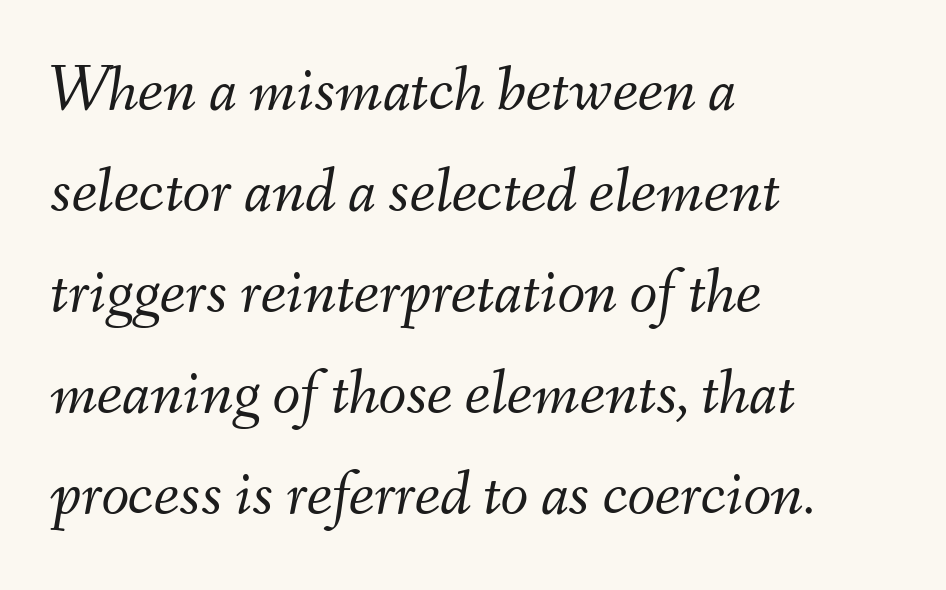
Notice how the passage keeps a crisp vertical edge on the left only. Observe the ordinary spacing: letters are neighbours, not strangers. This sample has the flowing, uneven cadence of proportional lettering. Think standard paragraph weight, or any step lighter than that.
